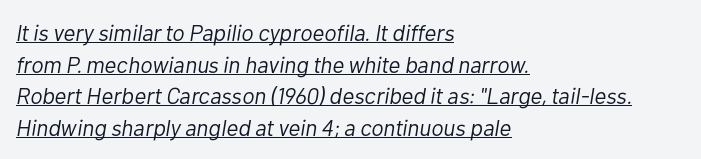
The image shows 23 px text type, italic (leaning right); set left-aligned, normal line spacing (1.38x), normal letter spacing, underlined.
